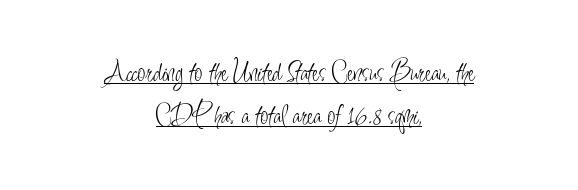
The rendering keeps characters at their native spacing. The passage shown is typed in a proportional face where columns would drift. Reading down the block, each line starts at a different indent, mirrored at its end. The passage shown is typeset with a sans-serif family.
